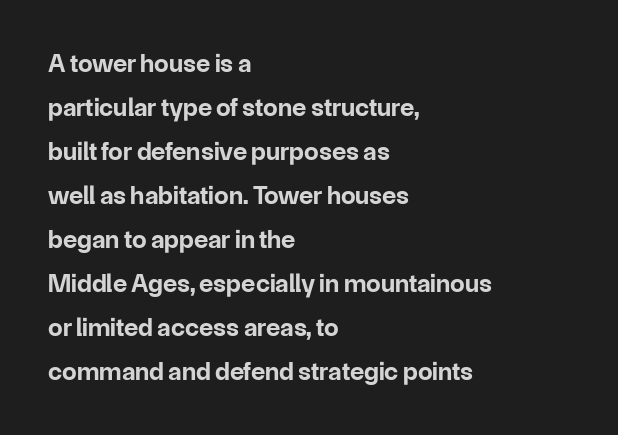
Every letter is thick-stroked: bold, no question. The typography opts for an upright posture over an oblique one. Words appear dense and cohesive because spacing is normal. Line spacing here is normal. Check the space under the baseline: it is left empty. Line beginnings align vertically; line endings do not.
